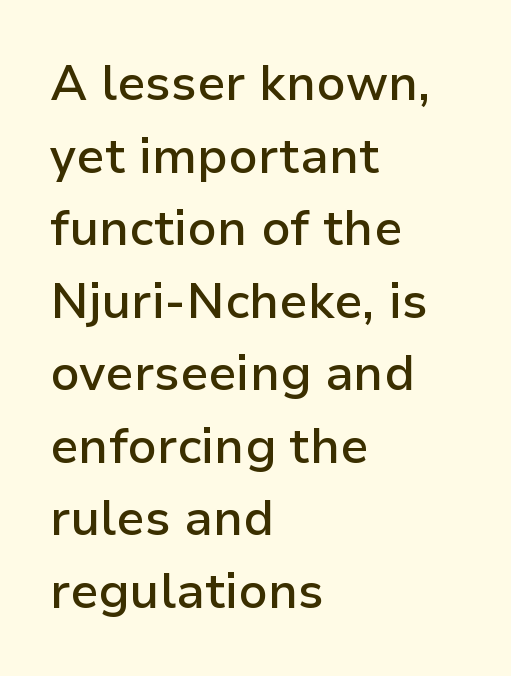
Q: Is the text bold? A: Semi-bold.
Q: Is the text italic (slanted)? A: No, it is upright.
Q: Is the typeface a serif or a sans-serif typeface? A: Sans-serif.
Q: Is the text underlined? A: No.
Q: How is the paragraph aligned? A: Left-aligned.
Q: Is the spacing between letters normal or unusually wide? A: Normal.
Q: Is the spacing between lines tight, normal or loose? A: Normal.
Q: Width (condensed, normal, or wide)? A: Normal.
Q: Stroke contrast? A: Low.
Q: x-height? A: Medium.
Q: Monospaced? A: No.
